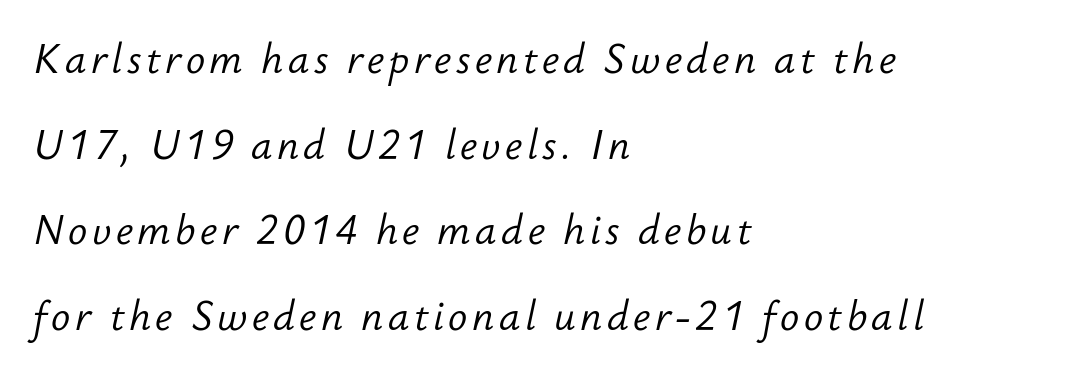
The image shows 40 px light type, italic (leaning right); set left-aligned, loose line spacing (2.14x), not underlined; low stroke contrast and a small x-height.
